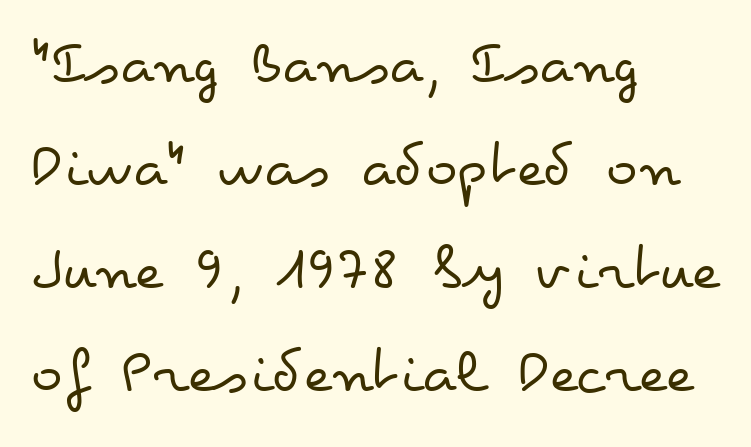
The image shows 66 px regular-weight, wide type, upright; set left-aligned, normal line spacing (1.56x), normal letter spacing, not underlined; low stroke contrast and a small x-height.
